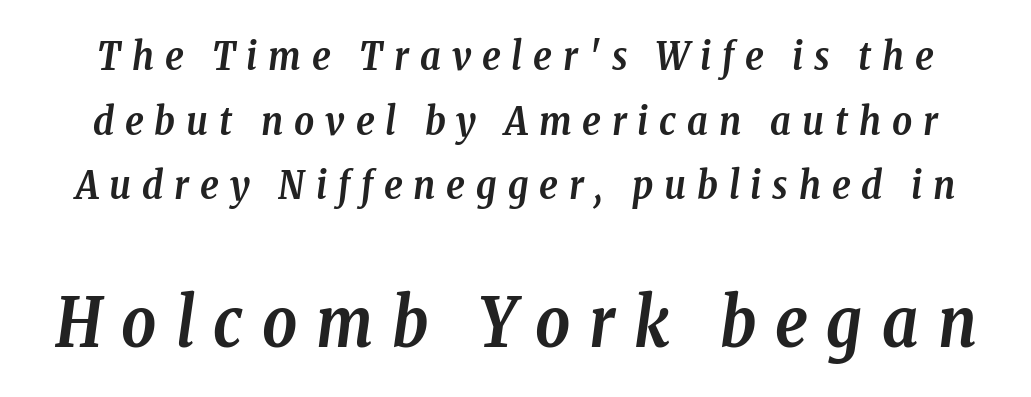
Q: Is the text bold? A: Yes.
Q: Is the text italic (slanted)? A: Yes, it leans right by about 8 degrees.
Q: Is the typeface a serif or a sans-serif typeface? A: Serif.
Q: Is the text underlined? A: No.
Q: Is the spacing between letters normal or unusually wide? A: Unusually wide.
Q: Is the spacing between lines tight, normal or loose? A: Normal.
Q: Which block of text is set in a larger size, the first (top) or the second (bottom)? A: The second (bottom) one.
Q: Width (condensed, normal, or wide)? A: Condensed.
Q: Stroke contrast? A: Low.
Q: x-height? A: Medium.
Q: Monospaced? A: No.
